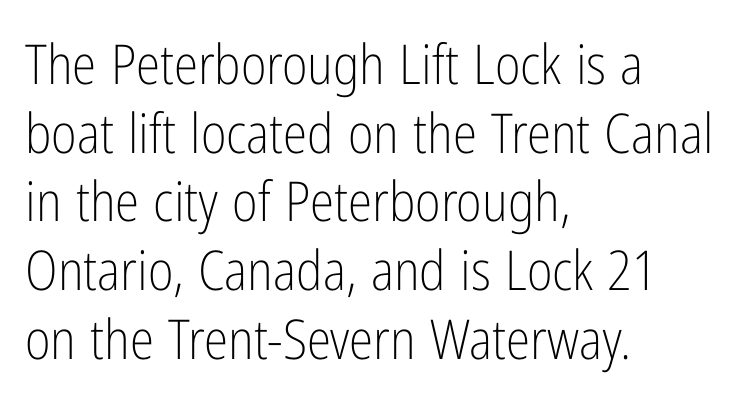
The image shows 55 px light, condensed sans-serif type, upright; set left-aligned, normal line spacing (1.25x), normal letter spacing, not underlined; low stroke contrast and a medium x-height.
